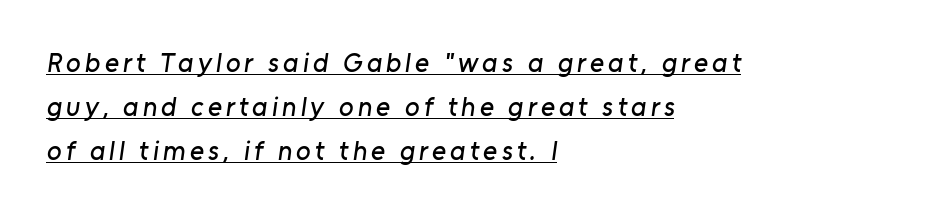
{"underline": "yes", "align": "left", "line_spacing": "normal", "line_spacing_ratio": 1.63, "glyph_px": 27}
